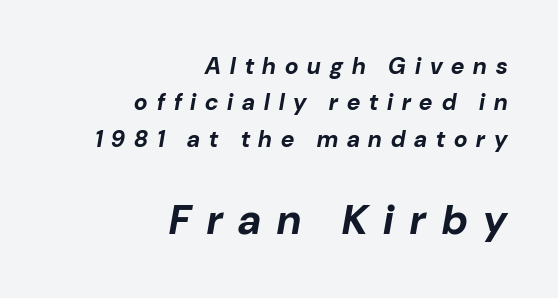
{"italic": "yes", "lean": "right", "slant_degrees": 10, "bold": "yes", "weight": "bold", "width": "normal", "stroke_contrast": "low", "x_height": "medium", "monospaced": "no", "underline": "no", "align": "right", "line_spacing": "normal", "line_spacing_ratio": 1.58, "letter_spacing": "wide", "letter_spacing_em": 0.39, "larger_block": "second", "size_ratio": 1.78, "glyph_px": 41}
